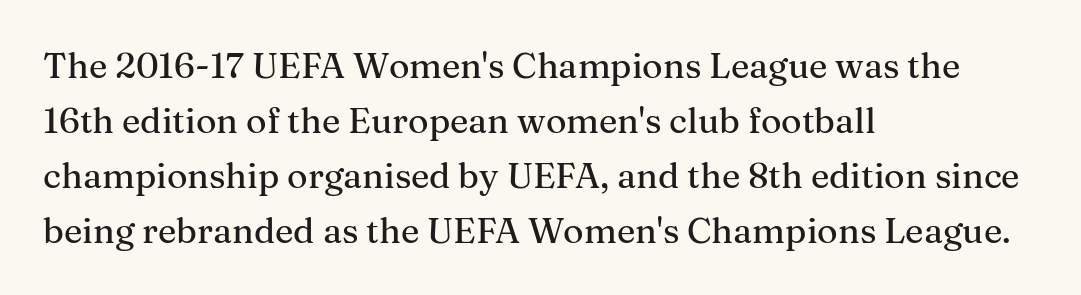
A classic flush-left, rag-right setting is used for this passage. Normally led — the rows are evenly, conventionally spaced. Stroke terminals: seriffed. The horizontal fit of the characters is conventional and even.
